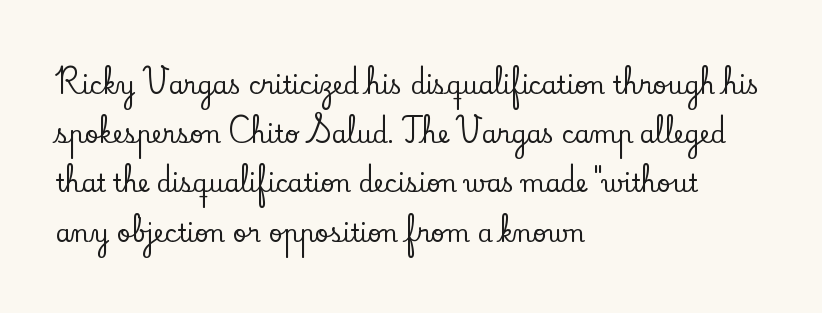
The image shows 24 px text type, upright; set left-aligned, loose line spacing (2.05x), normal letter spacing, not underlined.
